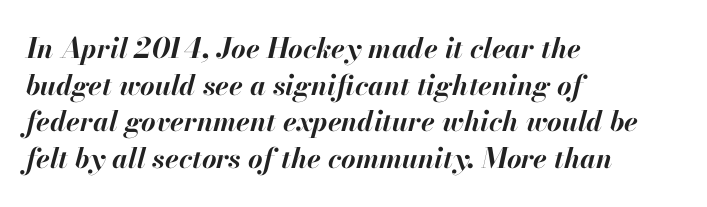
{"italic": "yes", "lean": "right", "slant_degrees": 13, "bold": "yes", "weight": "bold", "width": "normal", "stroke_contrast": "high", "x_height": "small", "monospaced": "no", "underline": "no", "align": "left", "line_spacing": "normal", "line_spacing_ratio": 1.31, "letter_spacing": "normal", "letter_spacing_em": 0.0, "glyph_px": 28}
